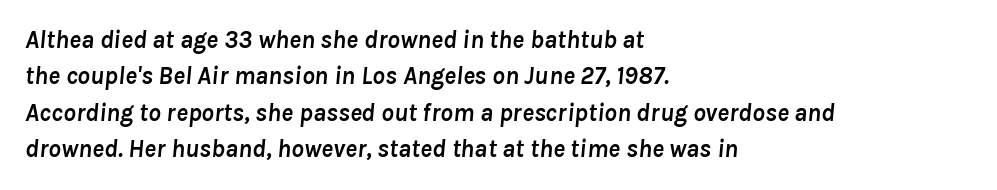
{"italic": "yes", "lean": "right", "slant_degrees": 8, "bold": "yes", "underline": "no", "align": "left", "line_spacing": "normal", "line_spacing_ratio": 1.46, "letter_spacing": "normal", "letter_spacing_em": 0.0, "glyph_px": 25}
